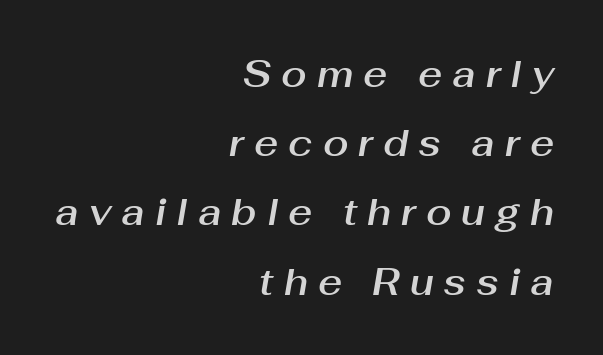
The image shows 37 px text type, italic (leaning right); set right-aligned, line spacing 1.87x, unusually wide letter spacing (+0.27 em), not underlined; medium stroke contrast and a medium x-height.
